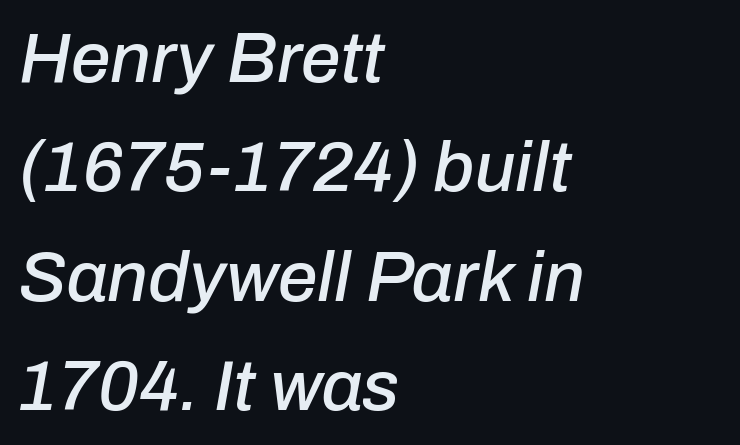
Is this a fixed-width face? No — the glyphs have proportional, varying widths. The compositor pushed each line to the left boundary. Designer's note — italics engaged. Rule under the text: the space is simply empty. The type is set solid horizontally, with unmodified tracking. One glance says typical: line gaps are just what's usual.
